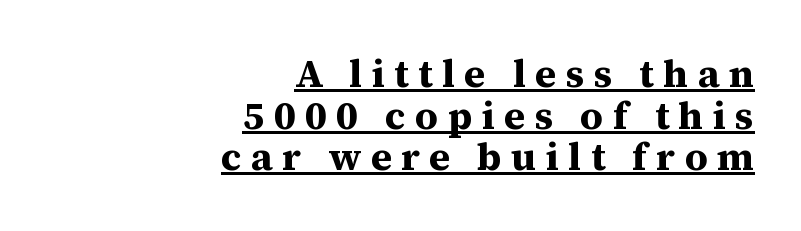
{"serif": "yes", "italic": "no", "bold": "yes", "weight": "bold", "width": "normal", "stroke_contrast": "medium", "x_height": "medium", "monospaced": "no", "underline": "yes", "align": "right", "line_spacing": "tight", "line_spacing_ratio": 1.07, "letter_spacing": "wide", "letter_spacing_em": 0.24, "glyph_px": 39}
